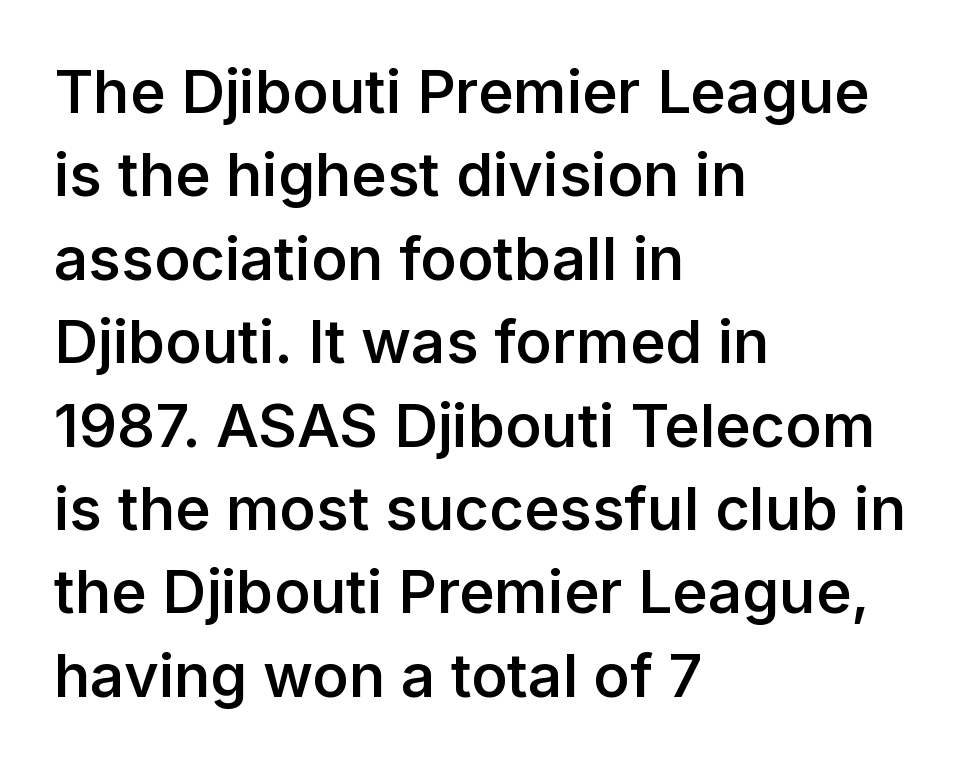
{"serif": "no", "italic": "no", "bold": "semi", "weight": "semibold", "width": "normal", "stroke_contrast": "low", "x_height": "medium", "monospaced": "no", "underline": "no", "align": "left", "line_spacing": "normal", "line_spacing_ratio": 1.39, "letter_spacing": "normal", "letter_spacing_em": 0.0, "glyph_px": 60}
